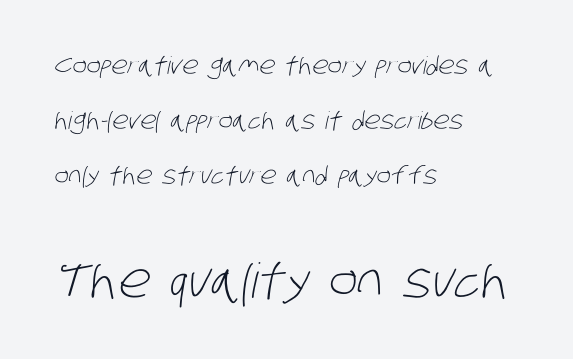
Q: Is the text bold? A: No.
Q: Is the typeface a serif or a sans-serif typeface? A: Sans-serif.
Q: Is the text underlined? A: No.
Q: How is the paragraph aligned? A: Left-aligned.
Q: Is the spacing between letters normal or unusually wide? A: Normal.
Q: Is the spacing between lines tight, normal or loose? A: Loose.
Q: Which block of text is set in a larger size, the first (top) or the second (bottom)? A: The second (bottom) one.
Q: Width (condensed, normal, or wide)? A: Condensed.
Q: Stroke contrast? A: Low.
Q: x-height? A: Large.
Q: Monospaced? A: No.
